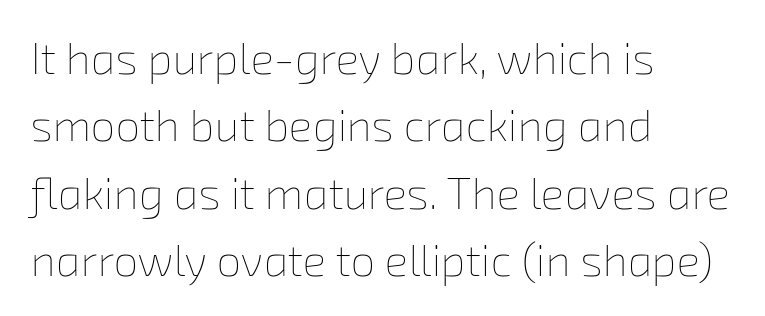
{"bold": "no", "weight": "thin", "width": "normal", "stroke_contrast": "low", "x_height": "medium", "monospaced": "no", "underline": "no", "align": "left", "line_spacing": "normal", "line_spacing_ratio": 1.53, "letter_spacing": "normal", "letter_spacing_em": 0.0, "glyph_px": 44}
